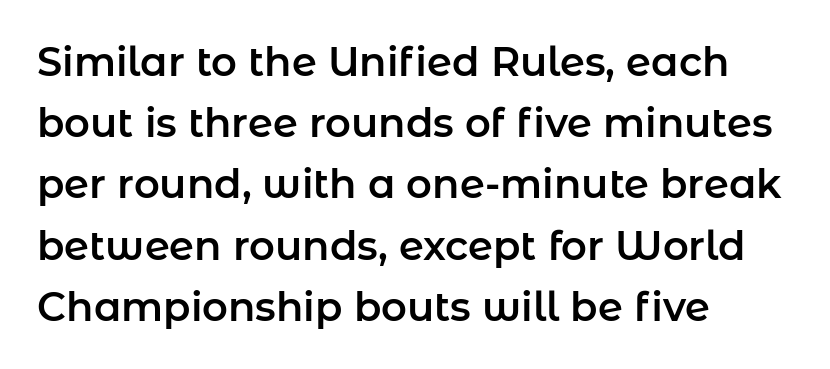
The image shows 40 px sans-serif type, upright; set left-aligned, normal line spacing (1.53x), normal letter spacing, not underlined; low stroke contrast and a medium x-height.
